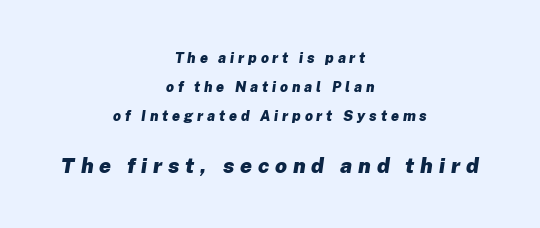
Q: Is the text bold? A: Yes.
Q: Is the text italic (slanted)? A: Yes, it leans right by about 8 degrees.
Q: Is the text underlined? A: No.
Q: How is the paragraph aligned? A: Centered.
Q: Is the spacing between letters normal or unusually wide? A: Unusually wide.
Q: Is the spacing between lines tight, normal or loose? A: Loose.
Q: Which block of text is set in a larger size, the first (top) or the second (bottom)? A: The second (bottom) one.
